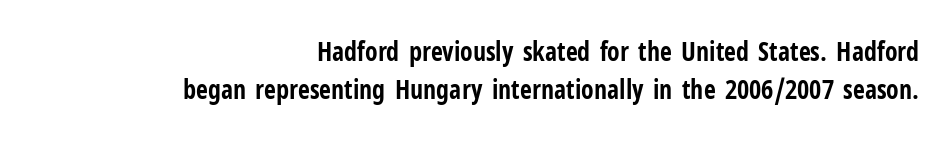
{"italic": "no", "bold": "yes", "underline": "no", "align": "right", "line_spacing": "normal", "line_spacing_ratio": 1.48, "letter_spacing": "normal", "letter_spacing_em": 0.0, "glyph_px": 26}
